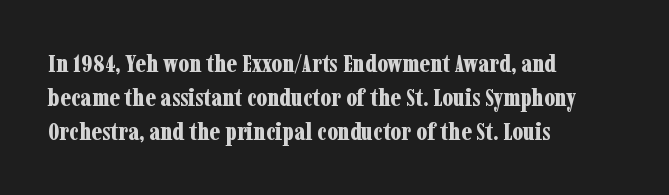
Q: Is the text bold? A: Yes.
Q: Is the text italic (slanted)? A: No, it is upright.
Q: Is the text underlined? A: No.
Q: How is the paragraph aligned? A: Left-aligned.
Q: Is the spacing between letters normal or unusually wide? A: Normal.
Q: Is the spacing between lines tight, normal or loose? A: Normal.
